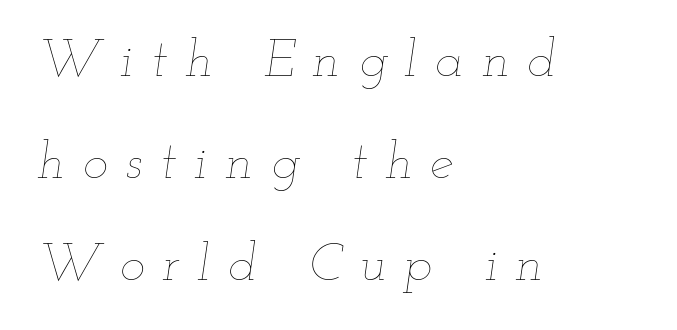
These lines stand farther apart than default settings would place them. Underlining? Definitely not there. These lines are set flush left with a ragged right edge. The face used here is proportionally spaced, like ordinary book or web type.
